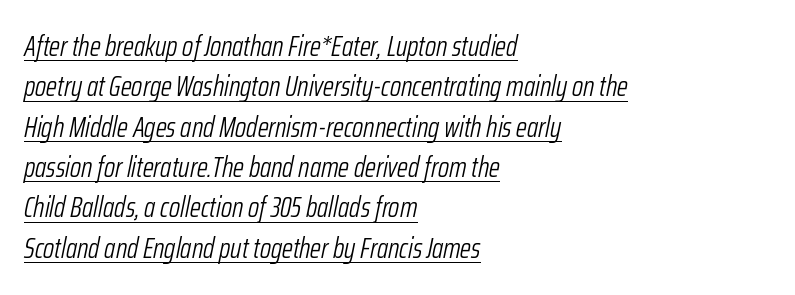
The sample's only ornament is a line tracing under the words. Nobody touched the tracking dial on this one. Regular leading. On a weight scale, this lands at 450 or below. These lines stack with their left ends in a neat column. Posture: slanted.
